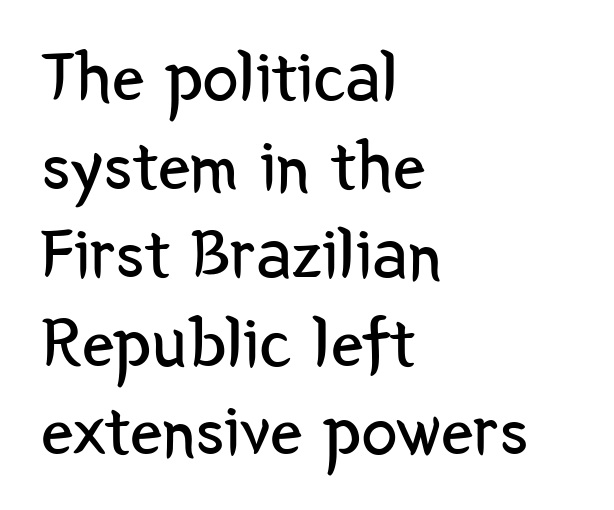
Spacing between characters is what you'd get straight out of the box. The glyphs are unaccompanied by any horizontal stroke below them. The passage is arranged the way most books set body copy — flush left. The letters advance in unequal steps, a hallmark of proportional type. Stroke thickness stays within the range of a standard reading face or lighter. In terms of posture, this sample is upright.
